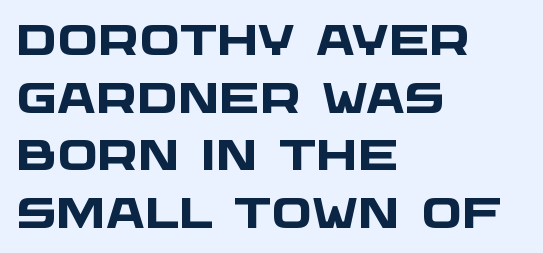
The image shows 43 px heavy, wide sans-serif type; set left-aligned, normal line spacing (1.34x), normal letter spacing, not underlined; low stroke contrast and a large x-height.
